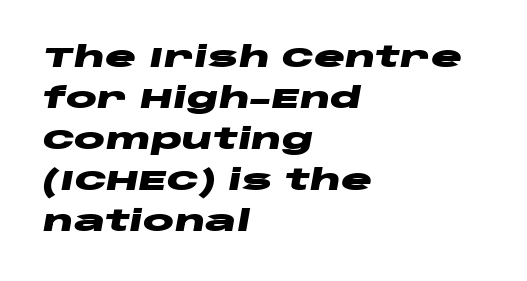
The image shows 29 px heavy, wide type, italic (leaning right); set left-aligned, normal line spacing (1.41x), normal letter spacing, not underlined; low stroke contrast and a large x-height.
